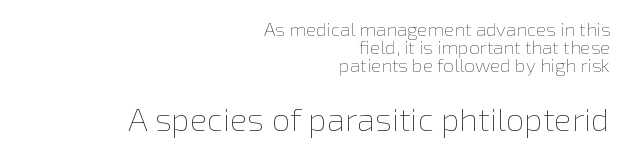
{"italic": "no", "bold": "no", "weight": "thin", "width": "normal", "x_height": "medium", "monospaced": "no", "underline": "no", "align": "right", "line_spacing": "tight", "line_spacing_ratio": 0.96, "letter_spacing": "normal", "letter_spacing_em": 0.0, "larger_block": "second", "size_ratio": 1.74, "glyph_px": 33}
